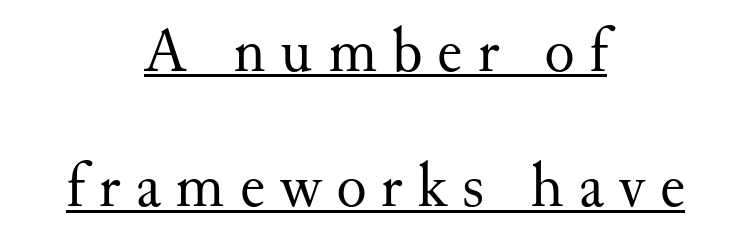
The image shows 63 px regular-weight serif type, upright; set centered, loose line spacing (2.15x), unusually wide letter spacing (+0.24 em), underlined; medium stroke contrast and a small x-height.
